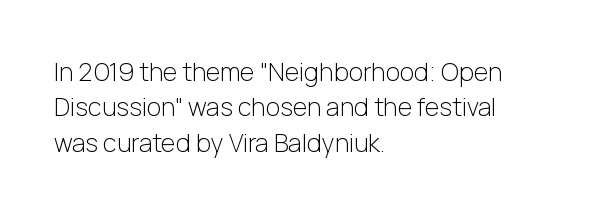
The image shows 25 px text type, upright; set left-aligned, normal line spacing (1.42x), normal letter spacing, not underlined.
